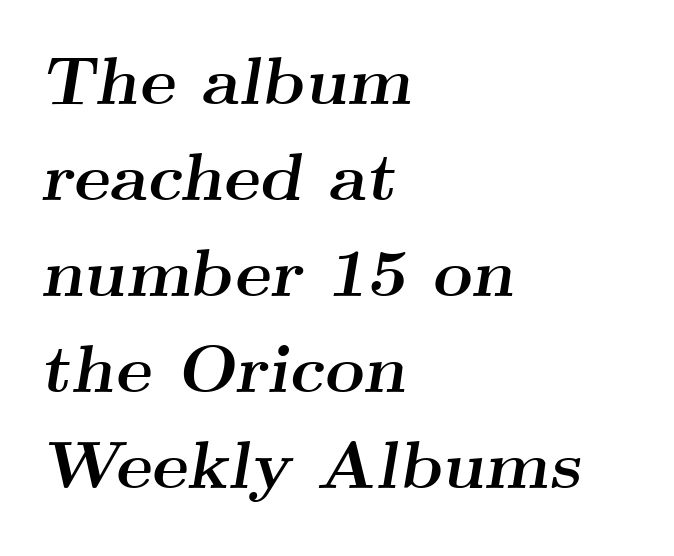
This sample has the flowing, uneven cadence of proportional lettering. Descender tails drop into unmarked territory. Where is the straight margin? On the left. Tall strokes in this sample are angled rather than plumb.
